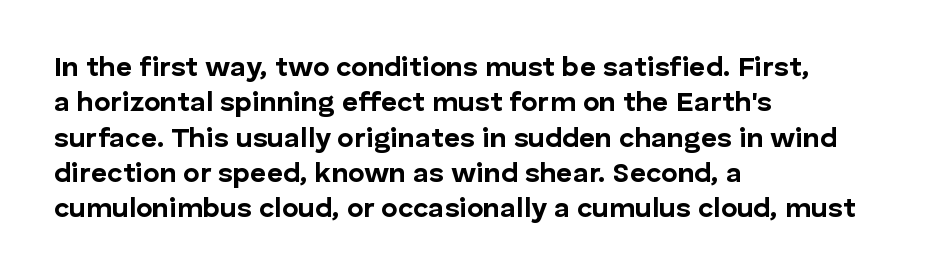
The specimen omits any rule beneath the text block's lines. Characters follow at the spacing the type designer built in. If you measured baseline to baseline, you'd find a middling distance. This rendering uses left alignment, leaving the right contour irregular. Look at the bottom of the vertical strokes: they stop flat, with no serifs.
